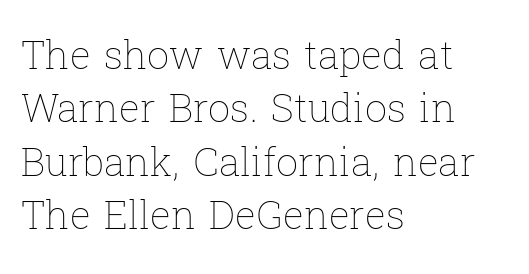
Q: Is the text bold? A: No.
Q: Is the text italic (slanted)? A: No, it is upright.
Q: Is the text underlined? A: No.
Q: How is the paragraph aligned? A: Left-aligned.
Q: Is the spacing between letters normal or unusually wide? A: Normal.
Q: Is the spacing between lines tight, normal or loose? A: Normal.
Q: Width (condensed, normal, or wide)? A: Normal.
Q: Stroke contrast? A: Low.
Q: x-height? A: Medium.
Q: Monospaced? A: No.
